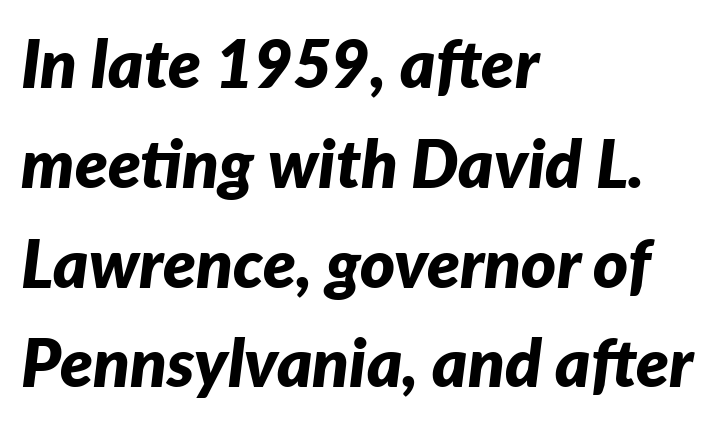
The words here are not underlined. A dark, heavy texture on the line: the type is bold. Is this a fixed-width face? No — the glyphs have proportional, varying widths. Successive baselines arrive at the customary interval. Layout note: lines flush left.
